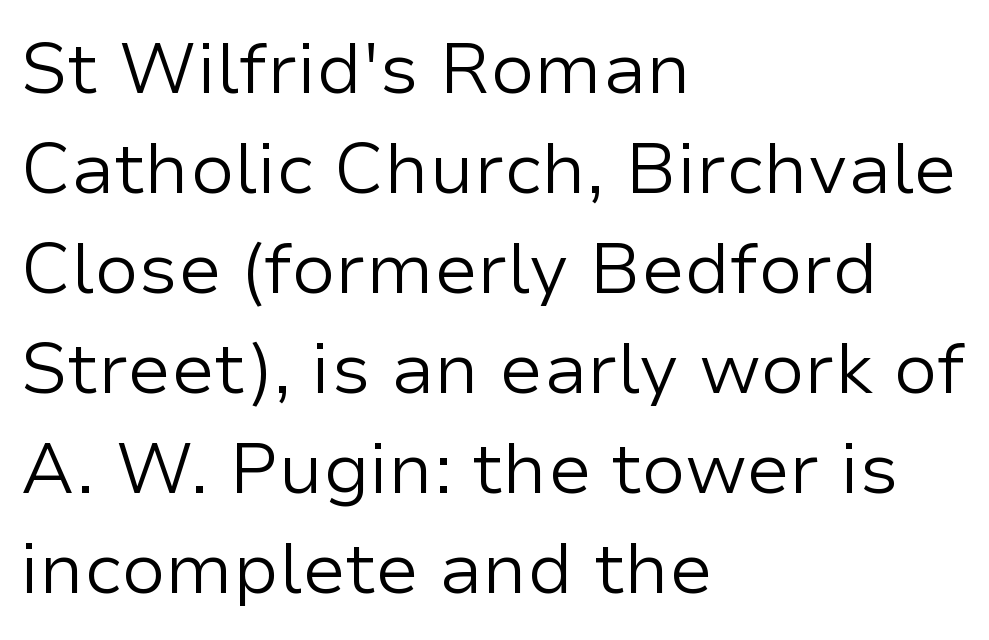
The image shows 72 px regular-weight sans-serif type, upright; set left-aligned, normal line spacing (1.39x), normal letter spacing, not underlined; low stroke contrast and a medium x-height.
